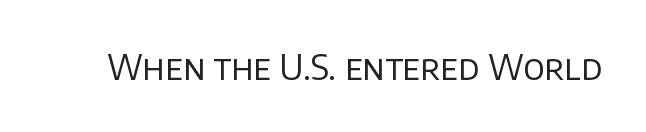
Nobody drew a line under any word here. The font sits on the lighter half of the weight spectrum, regular included. This sample uses a sans-serif face. A typesetter would mark this as roman, not italic. Letter spacing: default. Here the designer chose a conventional face with non-uniform glyph widths.
